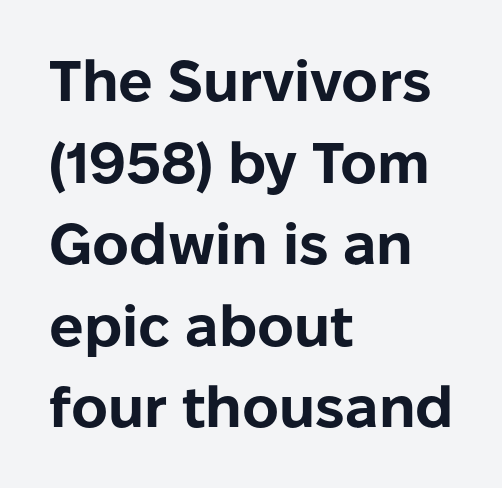
The image shows 57 px bold sans-serif type, upright; set left-aligned, normal line spacing (1.43x), normal letter spacing, not underlined; low stroke contrast and a medium x-height.
